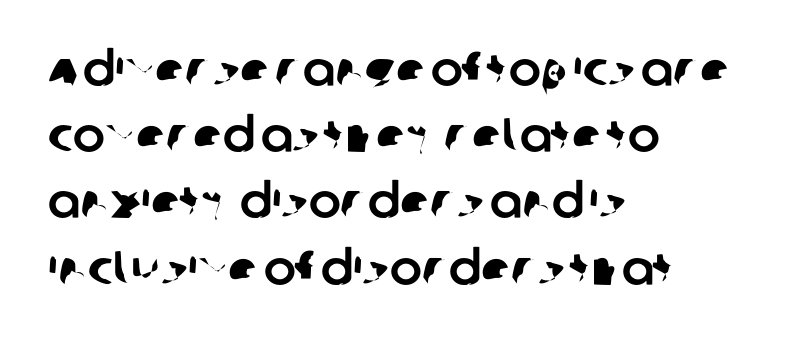
Q: Is the typeface a serif or a sans-serif typeface? A: Sans-serif.
Q: Is the text underlined? A: No.
Q: How is the paragraph aligned? A: Left-aligned.
Q: Is the spacing between letters normal or unusually wide? A: Normal.
Q: Is the spacing between lines tight, normal or loose? A: Normal.
Q: Width (condensed, normal, or wide)? A: Normal.
Q: Stroke contrast? A: Low.
Q: x-height? A: Large.
Q: Monospaced? A: No.
